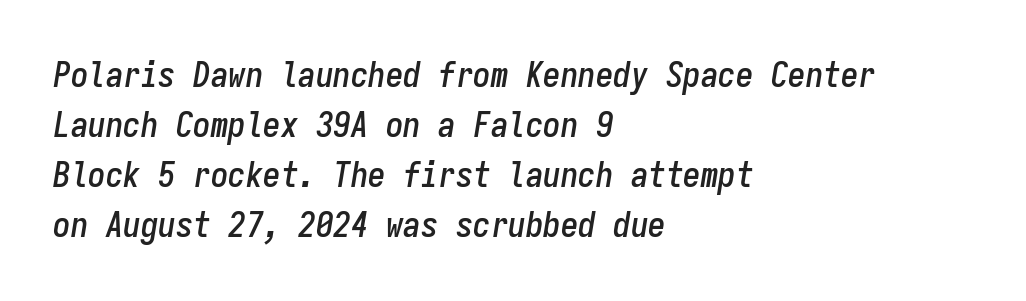
{"italic": "yes", "lean": "right", "slant_degrees": 9, "width": "condensed", "stroke_contrast": "low", "x_height": "medium", "monospaced": "yes", "underline": "no", "align": "left", "line_spacing": "normal", "line_spacing_ratio": 1.43, "letter_spacing": "normal", "letter_spacing_em": 0.0, "glyph_px": 35}
